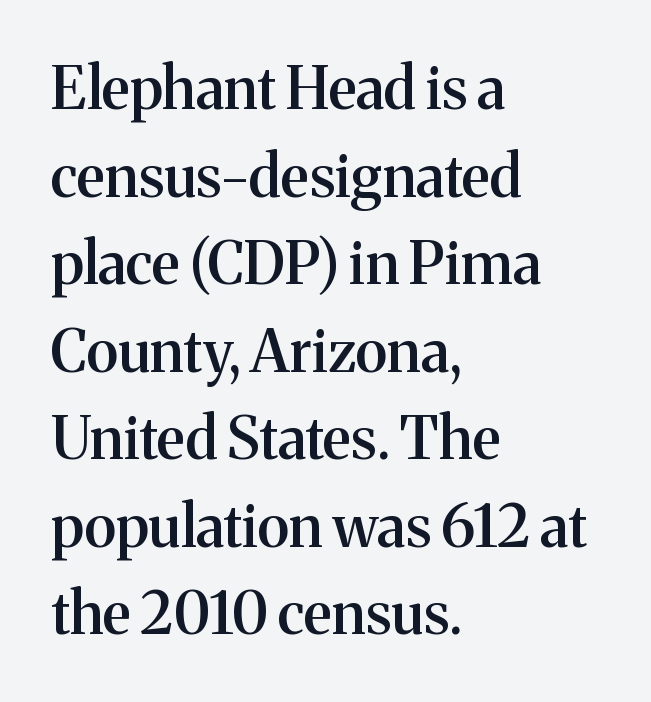
Q: Is the text bold? A: Semi-bold.
Q: Is the text italic (slanted)? A: No, it is upright.
Q: Is the typeface a serif or a sans-serif typeface? A: Serif.
Q: Is the text underlined? A: No.
Q: How is the paragraph aligned? A: Left-aligned.
Q: Is the spacing between letters normal or unusually wide? A: Normal.
Q: Is the spacing between lines tight, normal or loose? A: Normal.
Q: Width (condensed, normal, or wide)? A: Normal.
Q: Stroke contrast? A: Medium.
Q: x-height? A: Medium.
Q: Monospaced? A: No.
